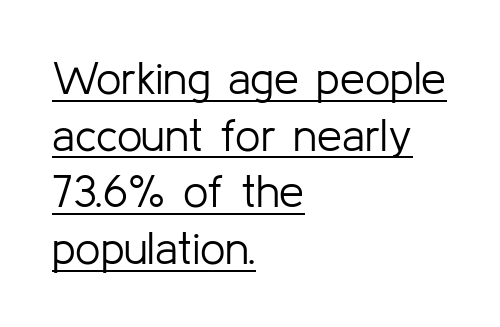
{"serif": "no", "italic": "no", "bold": "no", "weight": "light", "width": "normal", "stroke_contrast": "low", "x_height": "medium", "monospaced": "no", "underline": "yes", "align": "left", "line_spacing": "normal", "line_spacing_ratio": 1.26, "letter_spacing": "normal", "letter_spacing_em": 0.0, "glyph_px": 45}
